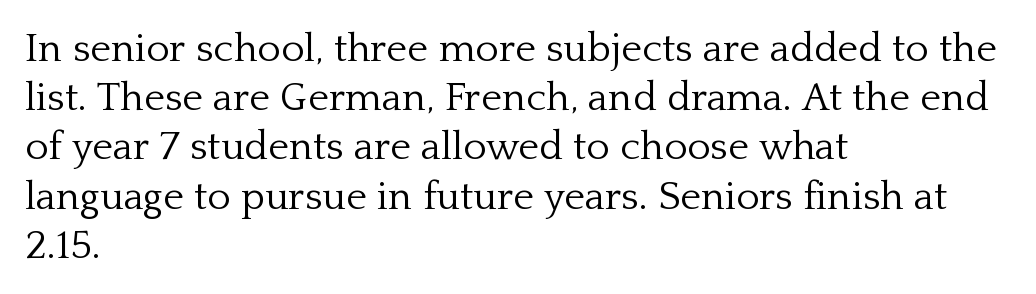
The image shows 40 px light serif type, upright; set left-aligned, line spacing 1.23x, normal letter spacing, not underlined; low stroke contrast and a medium x-height.
